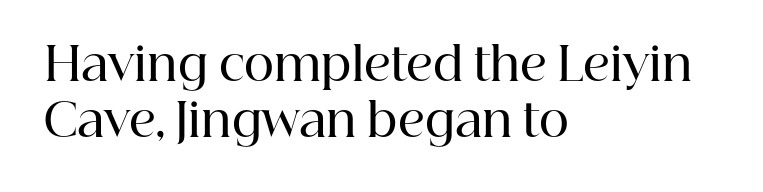
Q: Is the text bold? A: Semi-bold.
Q: Is the text italic (slanted)? A: No, it is upright.
Q: Is the typeface a serif or a sans-serif typeface? A: Serif.
Q: Is the text underlined? A: No.
Q: How is the paragraph aligned? A: Left-aligned.
Q: Is the spacing between letters normal or unusually wide? A: Normal.
Q: Width (condensed, normal, or wide)? A: Normal.
Q: Stroke contrast? A: High.
Q: x-height? A: Medium.
Q: Monospaced? A: No.
